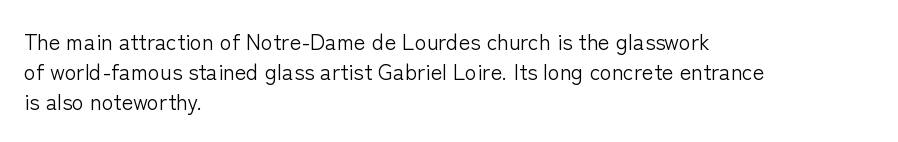
{"italic": "no", "bold": "no", "underline": "no", "align": "left", "line_spacing": "normal", "line_spacing_ratio": 1.37, "letter_spacing": "normal", "letter_spacing_em": 0.0, "glyph_px": 22}
